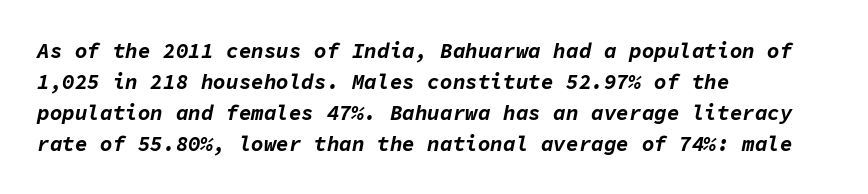
Q: Is the text bold? A: Yes.
Q: Is the text italic (slanted)? A: Yes, it leans right by about 11 degrees.
Q: Is the text underlined? A: No.
Q: How is the paragraph aligned? A: Left-aligned.
Q: Is the spacing between letters normal or unusually wide? A: Normal.
Q: Is the spacing between lines tight, normal or loose? A: Normal.
